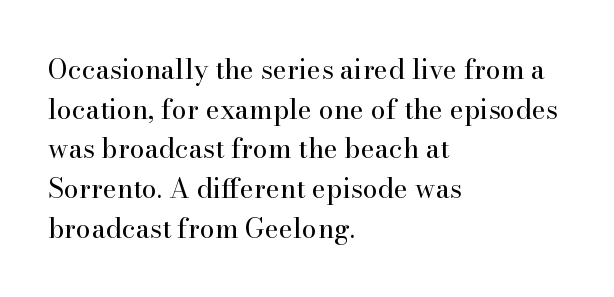
The image shows 27 px text type, upright; set left-aligned, normal line spacing (1.47x), normal letter spacing, not underlined.
